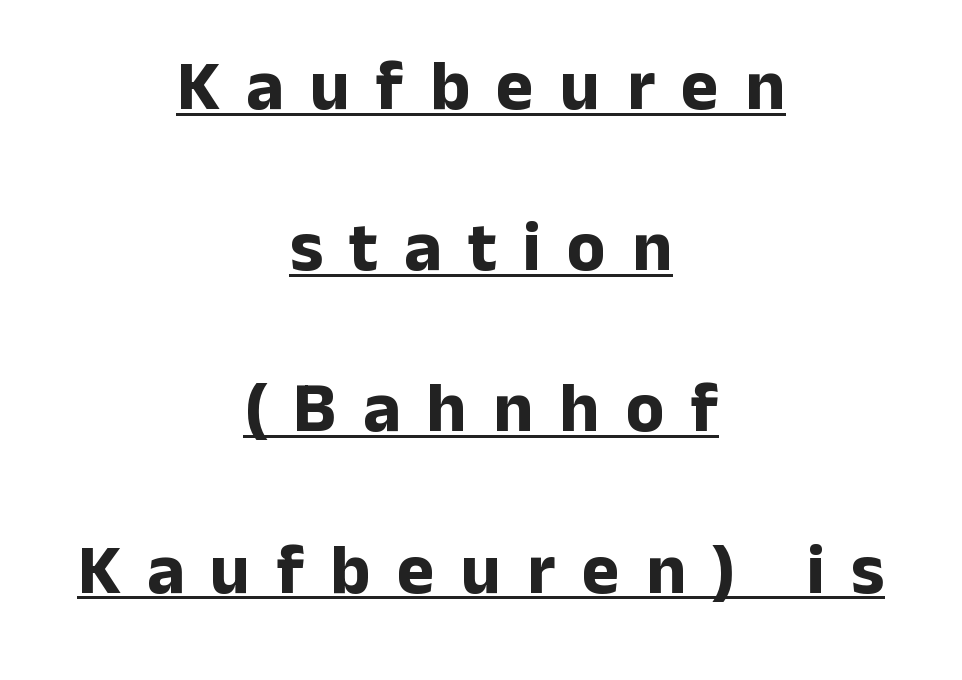
Q: Is the text bold? A: Yes.
Q: Is the text italic (slanted)? A: No, it is upright.
Q: Is the typeface a serif or a sans-serif typeface? A: Sans-serif.
Q: Is the text underlined? A: Yes.
Q: How is the paragraph aligned? A: Centered.
Q: Is the spacing between letters normal or unusually wide? A: Unusually wide.
Q: Is the spacing between lines tight, normal or loose? A: Loose.
Q: Width (condensed, normal, or wide)? A: Normal.
Q: Stroke contrast? A: Low.
Q: x-height? A: Medium.
Q: Monospaced? A: No.
